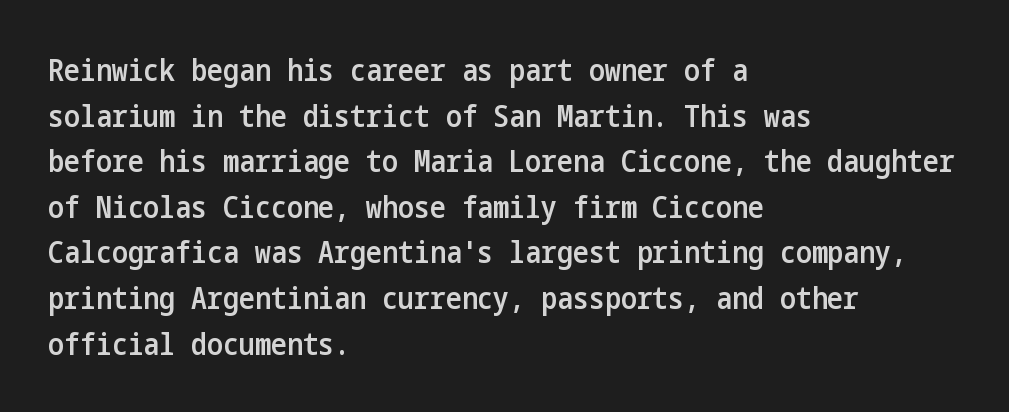
The image shows 30 px semibold, condensed sans-serif type, upright; set left-aligned, normal line spacing (1.52x), normal letter spacing, not underlined; low stroke contrast and a medium x-height.
